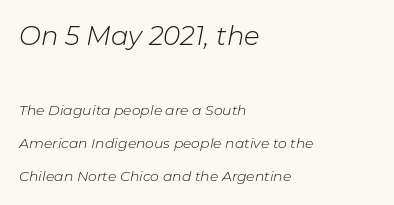
Ink coverage per letter is moderate at most. The more generous point size was reserved for the upper chunk. Reading down the block, your eye returns to a fixed left position each line. Spacing between characters is what you'd get straight out of the box. The space beneath each line is pristine and unruled.
